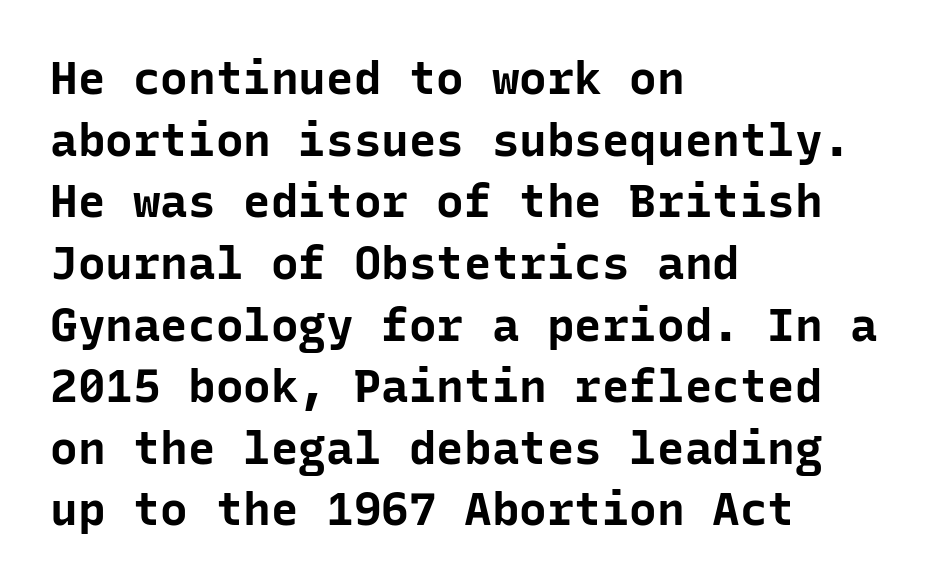
Q: Is the text bold? A: Yes.
Q: Is the text italic (slanted)? A: No, it is upright.
Q: Is the typeface a serif or a sans-serif typeface? A: Sans-serif.
Q: Is the text underlined? A: No.
Q: How is the paragraph aligned? A: Left-aligned.
Q: Is the spacing between letters normal or unusually wide? A: Normal.
Q: Is the spacing between lines tight, normal or loose? A: Normal.
Q: Width (condensed, normal, or wide)? A: Normal.
Q: Stroke contrast? A: Low.
Q: x-height? A: Medium.
Q: Monospaced? A: Yes.
